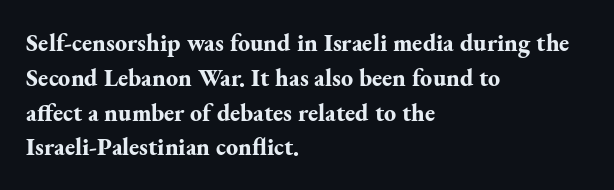
Nope, not italic — everything's standing straight. The passage shown has conventional tracking throughout. Bold? Absolutely — the strokes are thick and heavy. If you drew a ruler down the left edge, every line would touch it. The gap between lines stays unmarked. Horizontal bands of white between lines are of average thickness.
